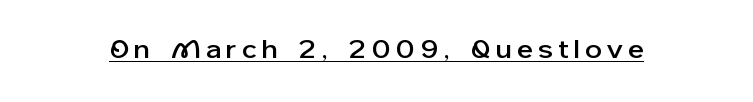
Unlike italic type, these characters show no tilt at all. Check the space under the baseline: a stroke is drawn there. Caption: expanded tracking, letters set apart.
